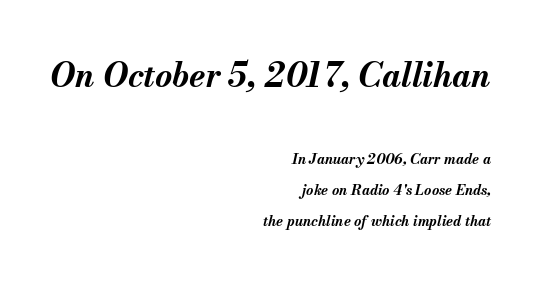
The typography opts for an oblique posture over an upright one. The composition opens big and finishes small. The horizontal fit of the characters is conventional and even. The setting favours the right margin, as signatures and pull-quotes sometimes do. The rendering uses natural spacing where letterforms have individual widths. Anything drawn beneath the words? Only blank space.
